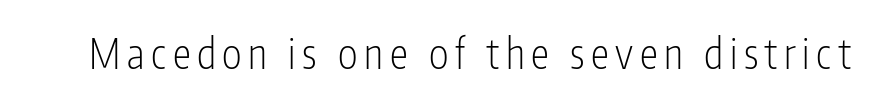
{"serif": "no", "italic": "no", "bold": "no", "weight": "light", "width": "condensed", "stroke_contrast": "low", "x_height": "medium", "monospaced": "no", "underline": "no", "glyph_px": 41}
